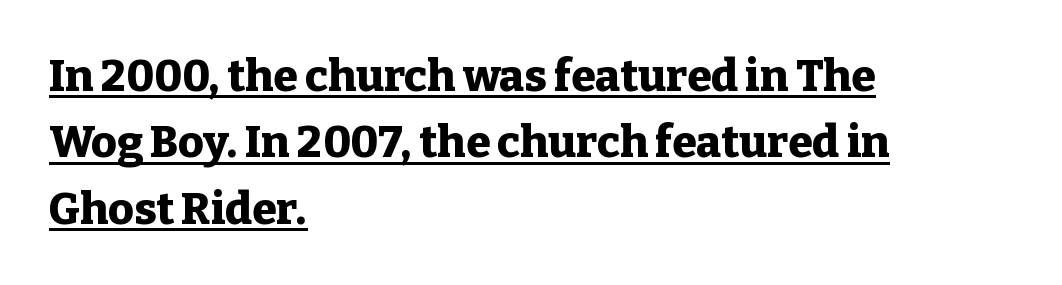
Q: Is the text bold? A: Yes.
Q: Is the text italic (slanted)? A: No, it is upright.
Q: Is the typeface a serif or a sans-serif typeface? A: Serif.
Q: Is the text underlined? A: Yes.
Q: How is the paragraph aligned? A: Left-aligned.
Q: Is the spacing between letters normal or unusually wide? A: Normal.
Q: Is the spacing between lines tight, normal or loose? A: Normal.
Q: Width (condensed, normal, or wide)? A: Normal.
Q: Stroke contrast? A: Low.
Q: x-height? A: Medium.
Q: Monospaced? A: No.
